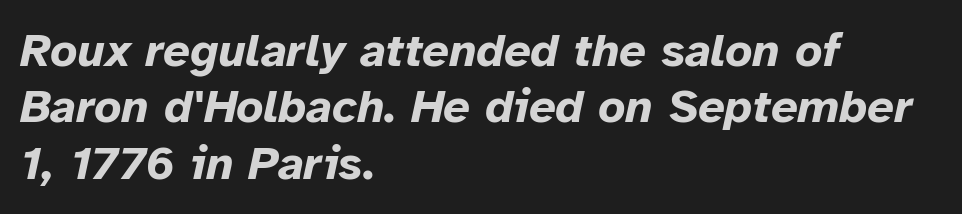
The compositor pushed each line to the left boundary. The face used here is rendered with its standard letterfit. Varying glyph widths throughout — classic text-font behaviour. Each row of text sits above clean, open space.
